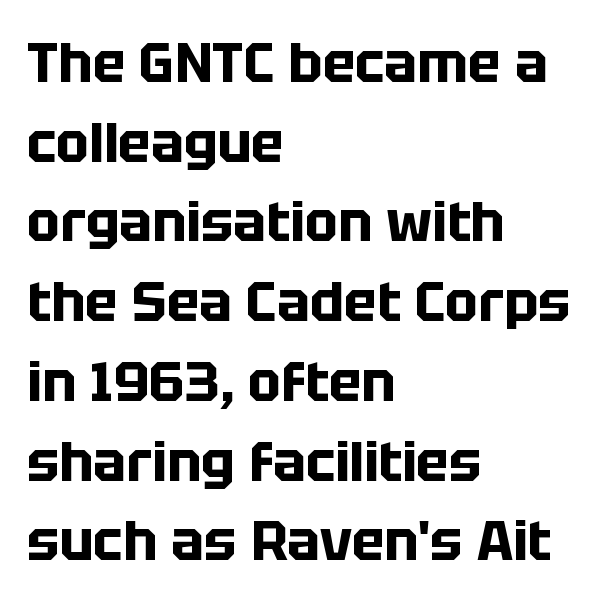
Letters rest on an invisible, unmarked baseline. The passage shown is typed in a proportional face where columns would drift. Heavy-handed strokes throughout: this text is bold. Font category for this specimen: sans-serif.
